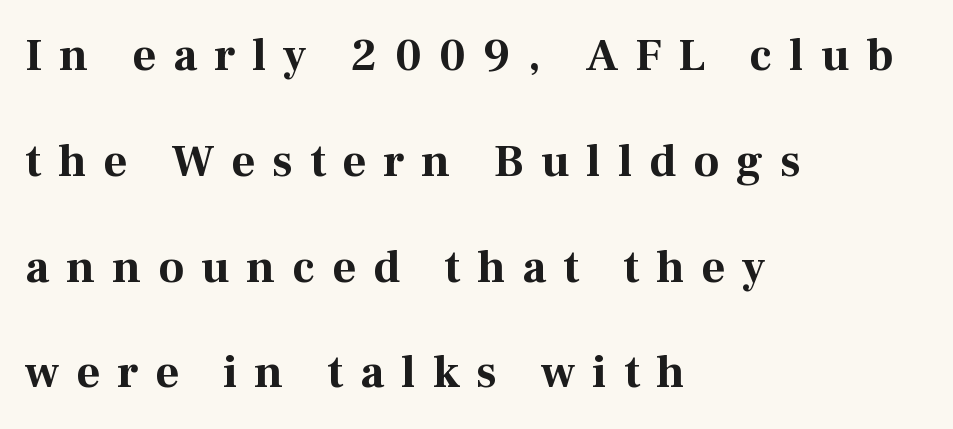
Q: Is the text bold? A: Yes.
Q: Is the text italic (slanted)? A: No, it is upright.
Q: Is the typeface a serif or a sans-serif typeface? A: Serif.
Q: Is the text underlined? A: No.
Q: How is the paragraph aligned? A: Left-aligned.
Q: Is the spacing between letters normal or unusually wide? A: Unusually wide.
Q: Is the spacing between lines tight, normal or loose? A: Loose.
Q: Width (condensed, normal, or wide)? A: Normal.
Q: Stroke contrast? A: Medium.
Q: x-height? A: Medium.
Q: Monospaced? A: No.
